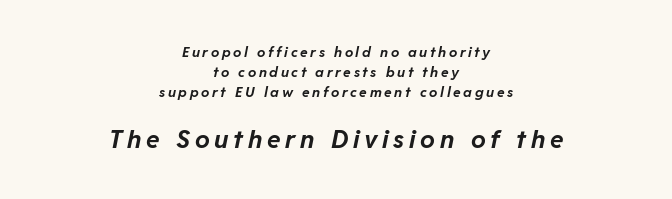
The specimen omits any rule beneath the text block's lines. The designer left line spacing at the default. In CSS terms this would be text-align: center. The rendering enlarges the type as you move from the upper chunk to the lower.
